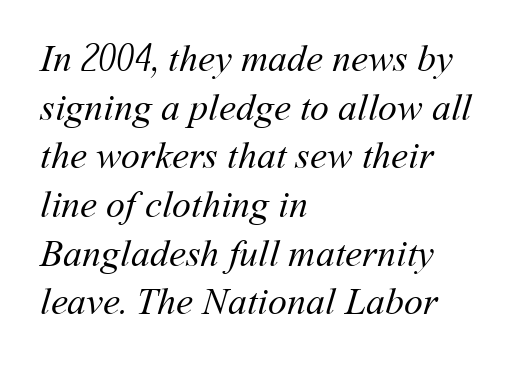
The image shows 38 px regular-weight type; set left-aligned, normal line spacing (1.28x), normal letter spacing, not underlined; medium stroke contrast and a medium x-height.
